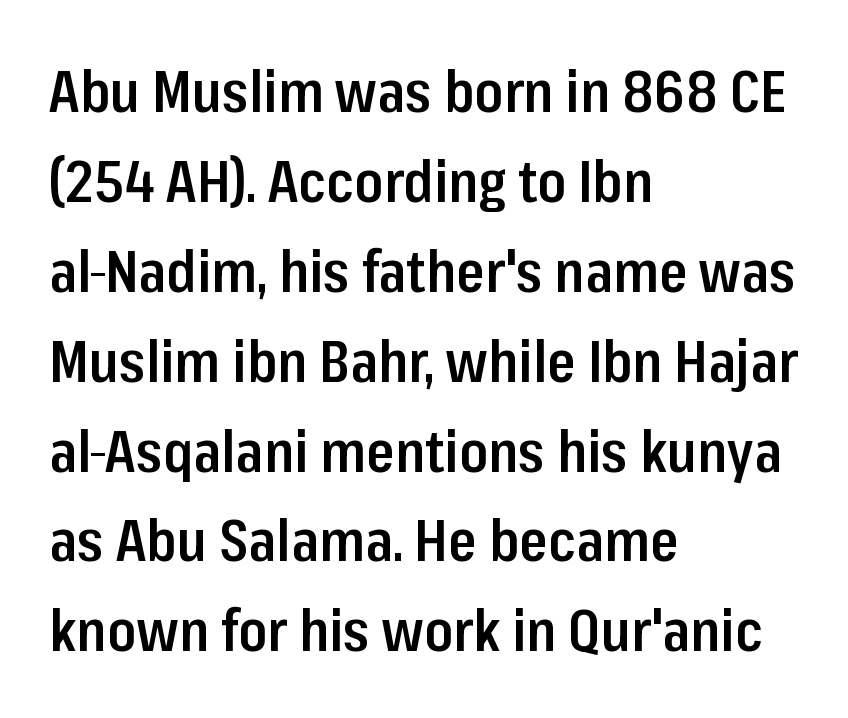
{"serif": "no", "italic": "no", "bold": "semi", "weight": "semibold", "width": "condensed", "stroke_contrast": "low", "x_height": "medium", "monospaced": "no", "underline": "no", "align": "left", "line_spacing": "normal", "line_spacing_ratio": 1.55, "letter_spacing": "normal", "letter_spacing_em": 0.0, "glyph_px": 58}
